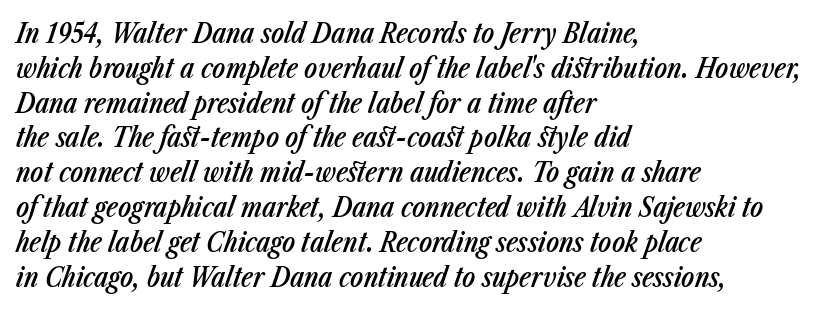
Honestly, the letter spacing is just normal — you wouldn't notice it. The space beneath each line is pristine and unruled. Regular leading. Emphasis by weight is partial: semibold. Tall strokes in this sample are angled rather than plumb. The text block is weighted toward the left margin, trailing off unevenly rightward.
